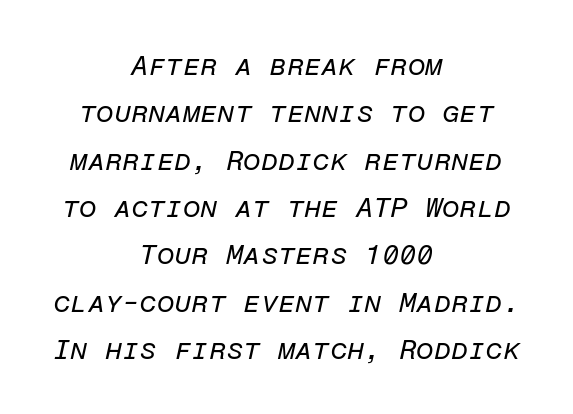
The image shows 28 px regular-weight type, italic (leaning right), monospaced; set centered, normal line spacing (1.69x), normal letter spacing, not underlined; low stroke contrast and a medium x-height.
